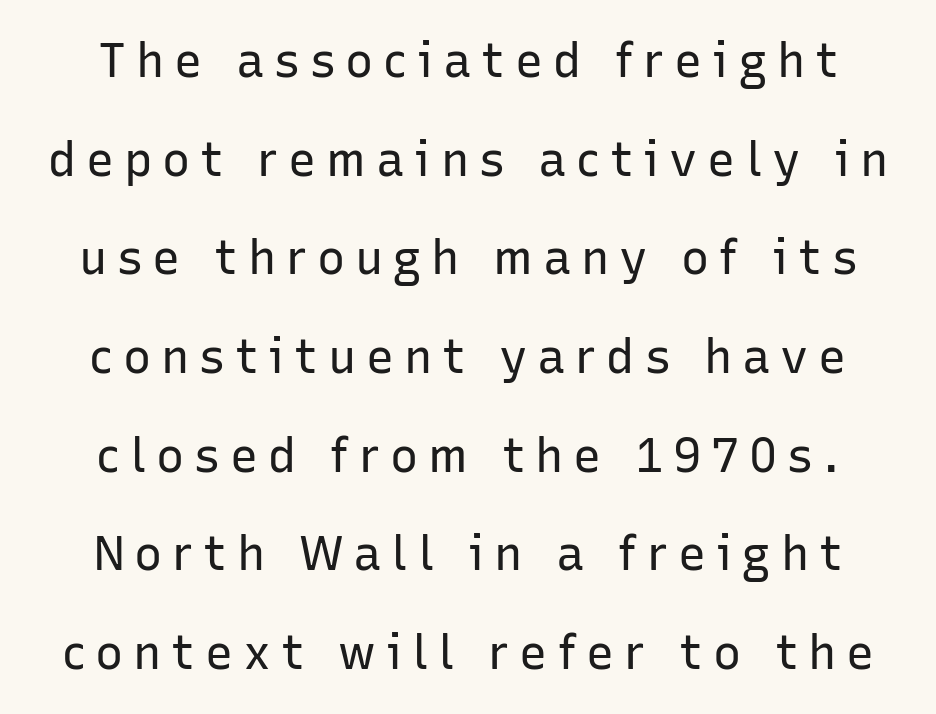
{"serif": "no", "italic": "no", "bold": "no", "weight": "regular", "width": "normal", "stroke_contrast": "low", "x_height": "medium", "monospaced": "no", "underline": "no", "line_spacing": "loose", "line_spacing_ratio": 2.1, "letter_spacing": "wide", "letter_spacing_em": 0.21, "glyph_px": 47}
